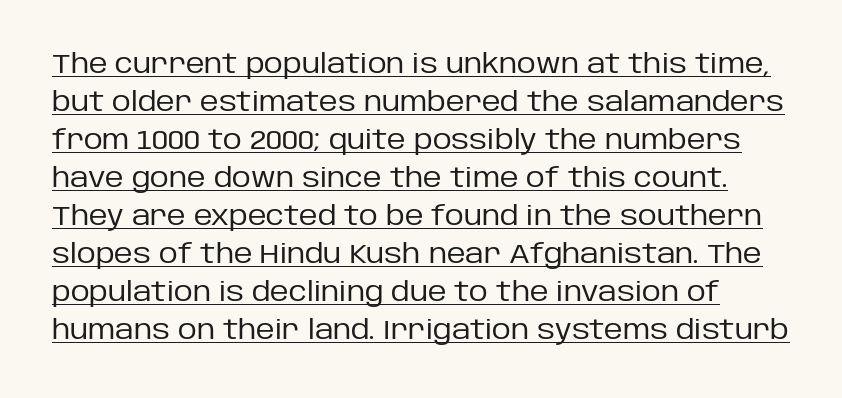
Is there much room between lines? A standard amount, neither cramped nor airy. Is there an underline? Yes — a line sits under the letters. The face used here is rendered with its standard letterfit. This sample uses an upright cut, with every glyph sitting square on the baseline. The strokes are not fattened; the text isn't bold.
